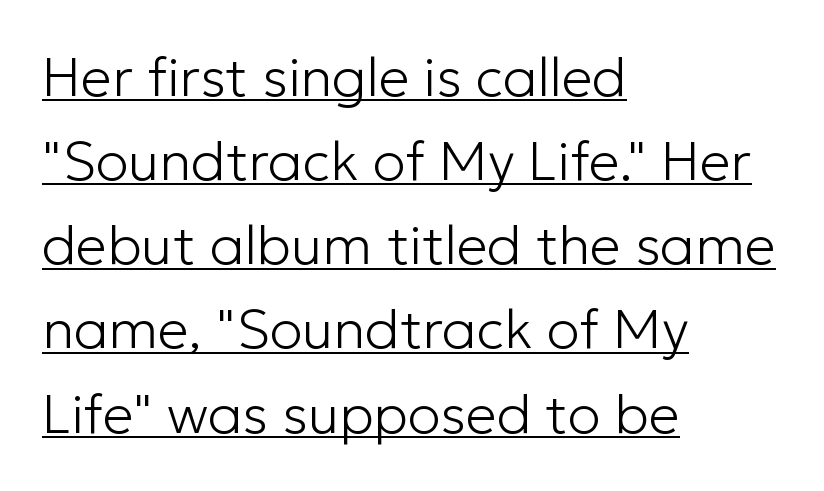
{"serif": "no", "italic": "no", "bold": "no", "weight": "light", "width": "normal", "stroke_contrast": "low", "x_height": "medium", "monospaced": "no", "underline": "yes", "align": "left", "line_spacing": "normal", "line_spacing_ratio": 1.53, "letter_spacing": "normal", "letter_spacing_em": 0.0, "glyph_px": 55}
